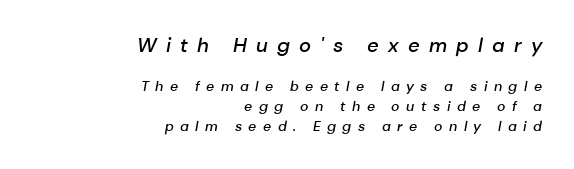
Q: Is the text bold? A: Semi-bold.
Q: Is the text italic (slanted)? A: Yes, it leans right by about 10 degrees.
Q: Is the text underlined? A: No.
Q: How is the paragraph aligned? A: Right-aligned.
Q: Is the spacing between letters normal or unusually wide? A: Unusually wide.
Q: Is the spacing between lines tight, normal or loose? A: Normal.
Q: Which block of text is set in a larger size, the first (top) or the second (bottom)? A: The first (top) one.
